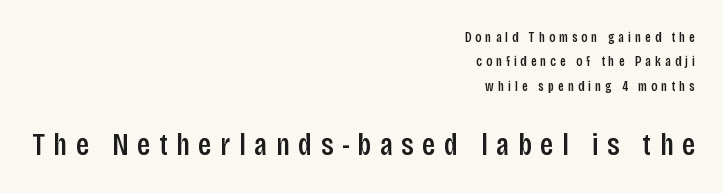
{"serif": "no", "italic": "no", "width": "condensed", "stroke_contrast": "low", "x_height": "large", "monospaced": "no", "underline": "no", "align": "right", "line_spacing_ratio": 1.75, "letter_spacing": "wide", "letter_spacing_em": 0.28, "larger_block": "second", "size_ratio": 2.21, "glyph_px": 31}
